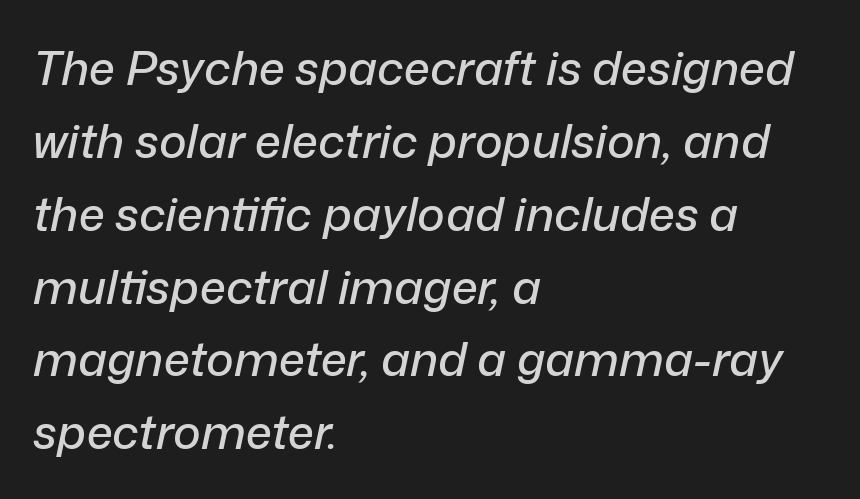
There is no visible air inserted between adjacent glyphs. Plain, unruled lines of type. The font's italic variant was chosen for this text. This block has exactly the height ordinary leading produces.
